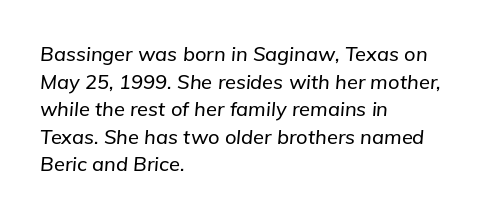
The image shows 20 px text type, italic (leaning right); set left-aligned, normal line spacing (1.38x), normal letter spacing, not underlined.
